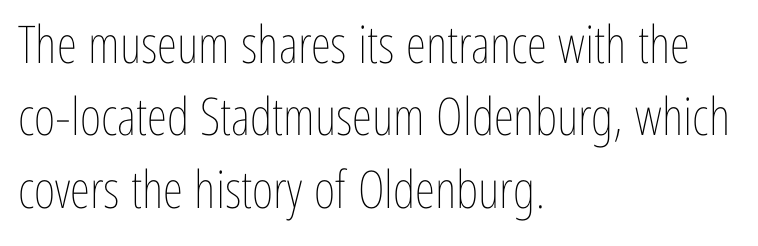
{"italic": "no", "bold": "no", "weight": "thin", "width": "condensed", "stroke_contrast": "low", "x_height": "medium", "monospaced": "no", "underline": "no", "align": "left", "line_spacing": "normal", "line_spacing_ratio": 1.39, "letter_spacing": "normal", "letter_spacing_em": 0.0, "glyph_px": 52}
